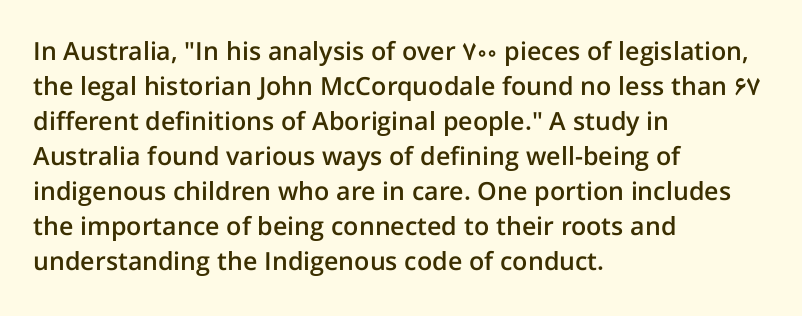
Q: Is the text bold? A: Semi-bold.
Q: Is the text italic (slanted)? A: No, it is upright.
Q: Is the text underlined? A: No.
Q: How is the paragraph aligned? A: Left-aligned.
Q: Is the spacing between letters normal or unusually wide? A: Normal.
Q: Is the spacing between lines tight, normal or loose? A: Normal.
